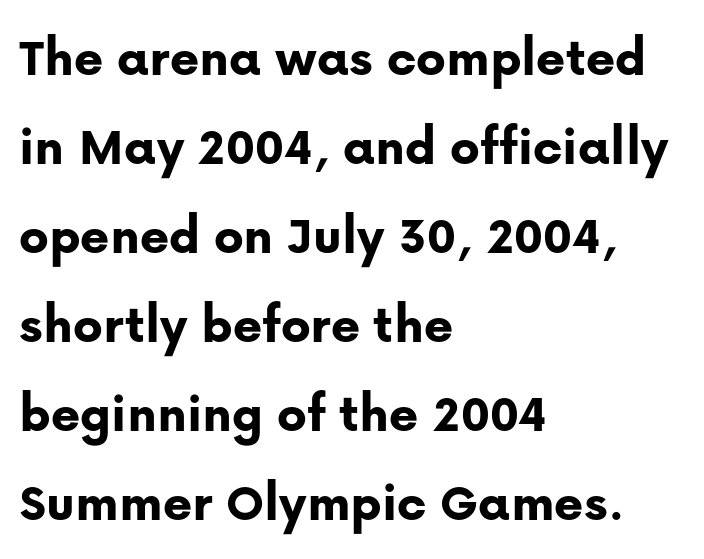
The image shows 56 px bold sans-serif type, upright; set left-aligned, normal line spacing (1.59x), normal letter spacing, not underlined; low stroke contrast and a medium x-height.
